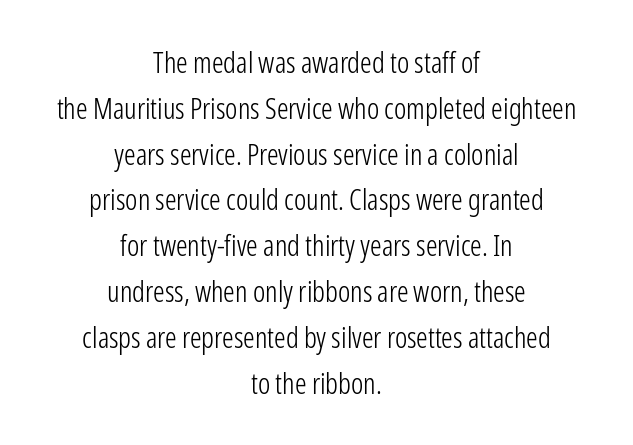
{"serif": "no", "italic": "no", "bold": "no", "weight": "light", "width": "condensed", "stroke_contrast": "low", "x_height": "medium", "monospaced": "no", "underline": "no", "align": "center", "line_spacing": "normal", "line_spacing_ratio": 1.58, "letter_spacing": "normal", "letter_spacing_em": 0.0, "glyph_px": 29}
